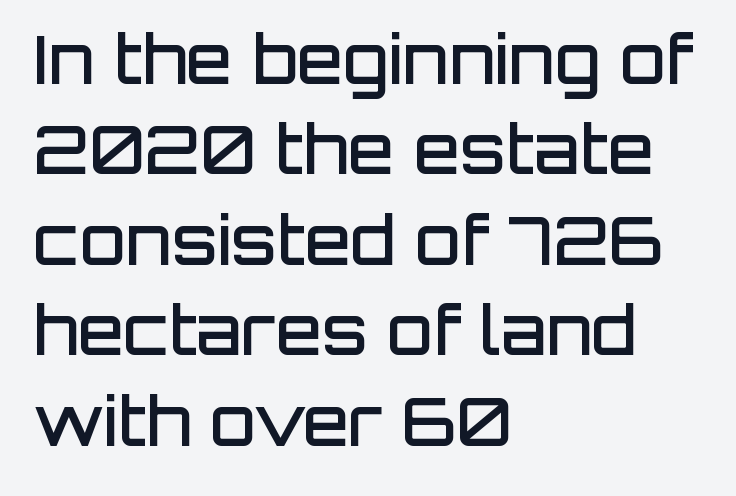
Spacing between characters is what you'd get straight out of the box. Regular leading. Stems and bowls a touch heavier than normal — semibold. Glance below the letters and you will spot only blank space. Unlike a traditional serif, this face leaves its strokes unadorned. Designer's note — italics off, roman on.
